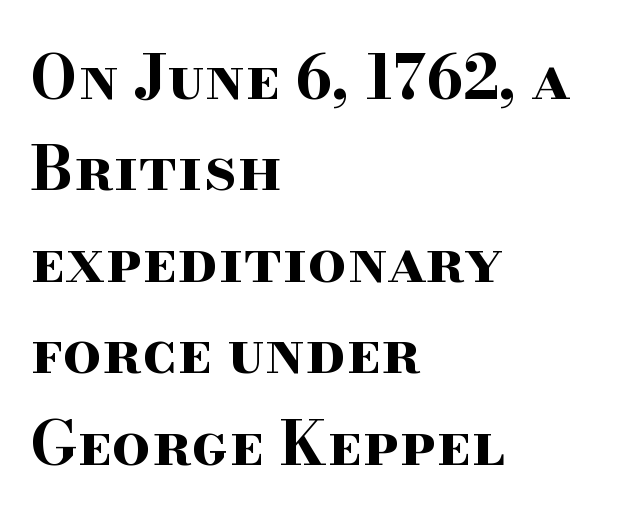
{"serif": "yes", "italic": "no", "bold": "yes", "weight": "bold", "width": "wide", "stroke_contrast": "high", "x_height": "small", "monospaced": "no", "underline": "no", "align": "left", "line_spacing": "normal", "line_spacing_ratio": 1.5, "letter_spacing": "normal", "letter_spacing_em": 0.0, "glyph_px": 61}
